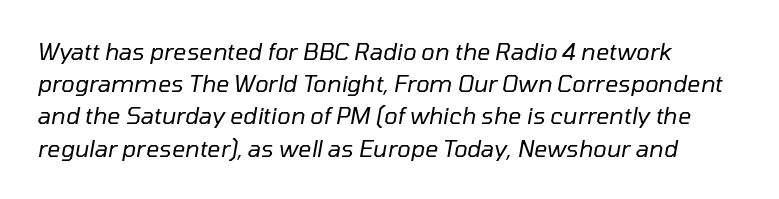
The image shows 23 px text type, italic (leaning right); set left-aligned, normal line spacing (1.4x), normal letter spacing, not underlined.
